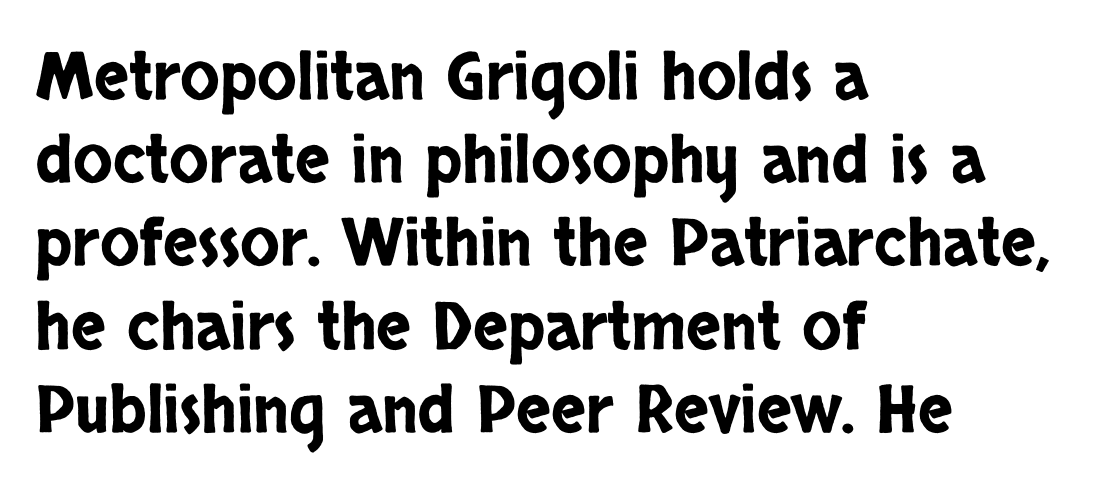
Where is the straight margin? On the left. Honestly, there is no underline to notice here at all. Posture: vertical. Is the letter spacing exaggerated? No — it looks like the ordinary default.
